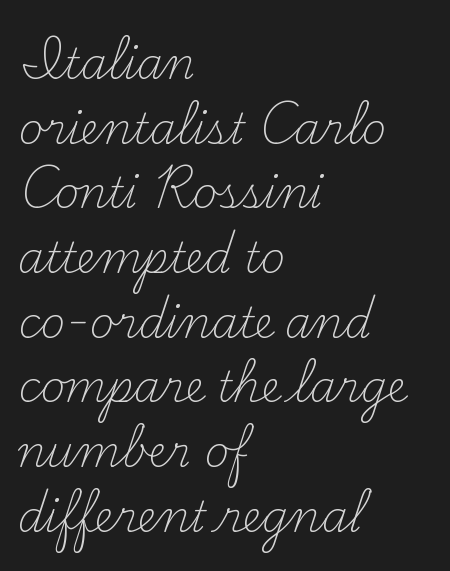
Q: Is the text bold? A: No.
Q: Is the text italic (slanted)? A: Yes.
Q: Is the text underlined? A: No.
Q: How is the paragraph aligned? A: Left-aligned.
Q: Is the spacing between letters normal or unusually wide? A: Normal.
Q: Is the spacing between lines tight, normal or loose? A: Normal.
Q: Width (condensed, normal, or wide)? A: Normal.
Q: Stroke contrast? A: Medium.
Q: x-height? A: Small.
Q: Monospaced? A: No.
